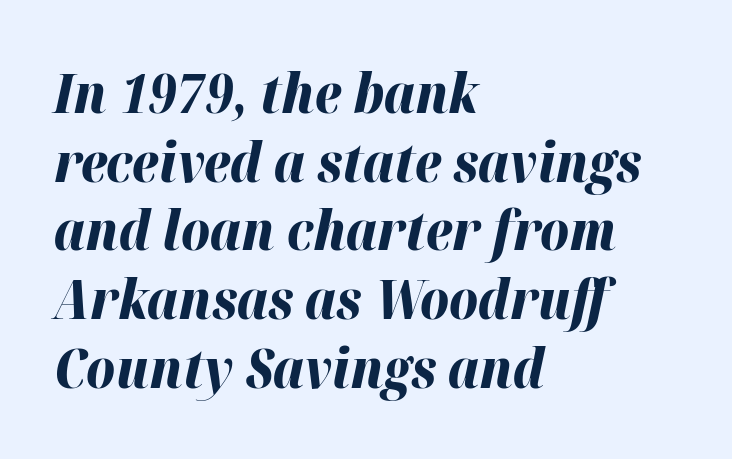
Decoration check: the copy has no underline. Line beginnings align vertically; line endings do not. The vertical gap from one line to the next is medium. Posture: slanted. Varying glyph widths throughout — classic text-font behaviour. Look at the tracking — it's just the regular setting, nothing added.
